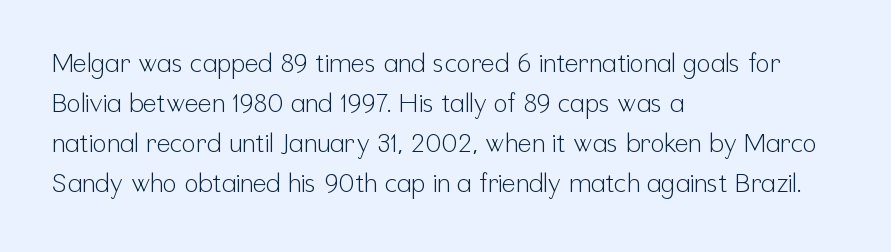
Q: Is the text bold? A: No.
Q: Is the text italic (slanted)? A: No, it is upright.
Q: Is the text underlined? A: No.
Q: How is the paragraph aligned? A: Left-aligned.
Q: Is the spacing between letters normal or unusually wide? A: Normal.
Q: Is the spacing between lines tight, normal or loose? A: Normal.
